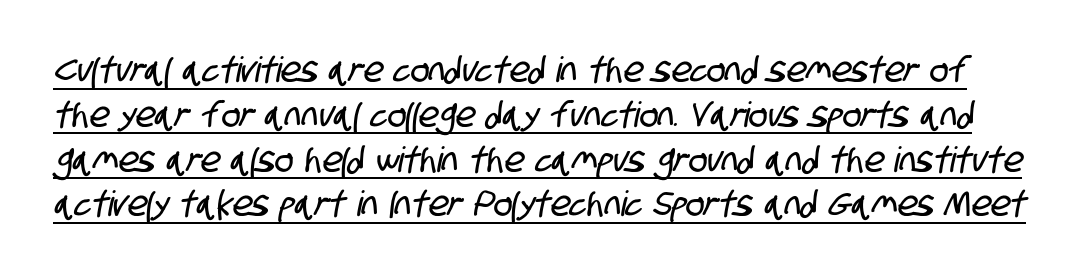
The image shows 35 px condensed sans-serif type; set normal line spacing (1.28x), normal letter spacing, underlined; low stroke contrast and a large x-height.
